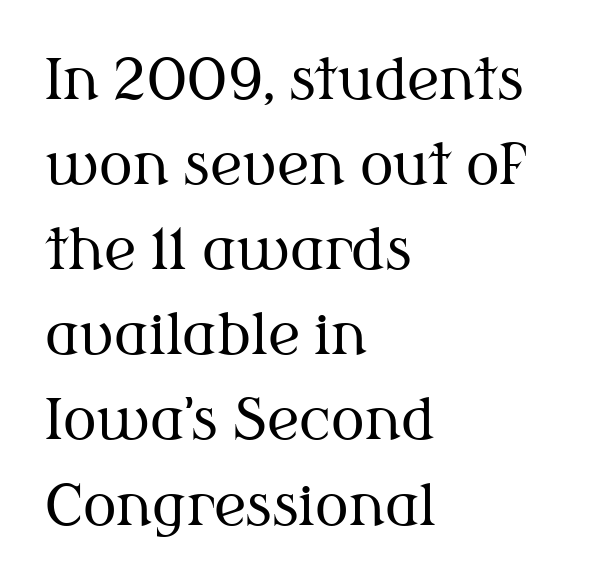
Line spacing here is normal. A classic flush-left, rag-right setting is used for this passage. Descenders are the only things crossing below the line. Tall strokes in this sample are plumb rather than angled. The designer went with a serif here, giving each stem small feet.
